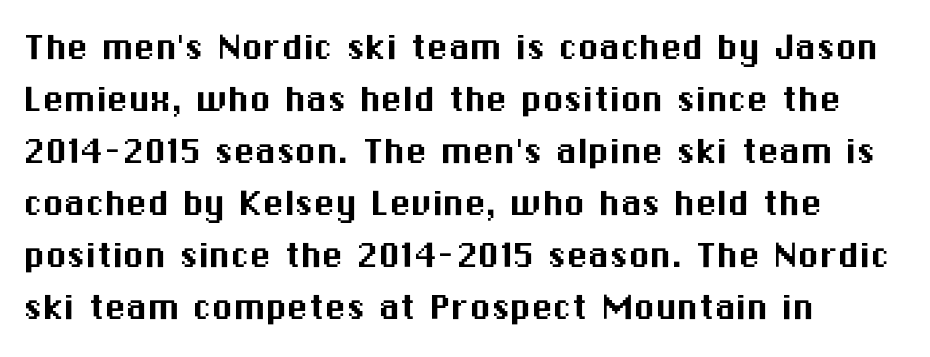
{"serif": "no", "italic": "no", "width": "normal", "stroke_contrast": "medium", "x_height": "medium", "monospaced": "no", "underline": "no", "align": "left", "line_spacing_ratio": 1.21, "letter_spacing": "normal", "letter_spacing_em": 0.0, "glyph_px": 43}
